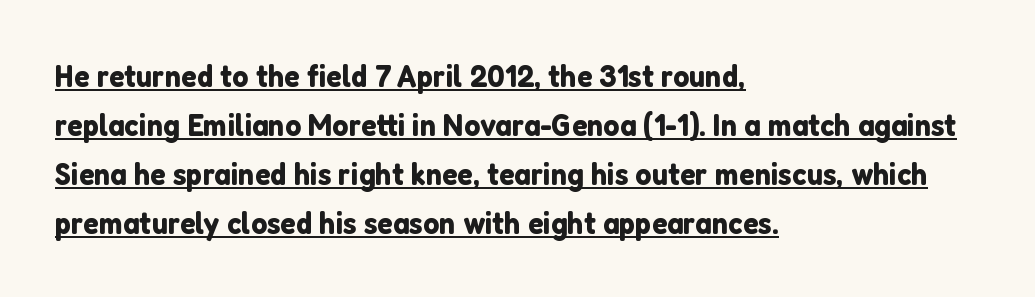
{"serif": "no", "italic": "no", "width": "normal", "stroke_contrast": "low", "x_height": "medium", "monospaced": "no", "underline": "yes", "align": "left", "line_spacing": "normal", "line_spacing_ratio": 1.53, "letter_spacing": "normal", "letter_spacing_em": 0.0, "glyph_px": 32}
